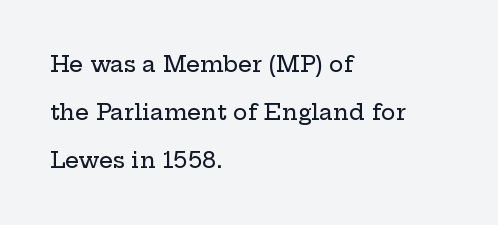
The horizontal fit of the characters is conventional and even. Widely set lines give the paragraph a tall, airy silhouette. A classic flush-left, rag-right setting is used for this passage. The font's upright variant was chosen for this text. The zone under the glyphs is completely vacant.
